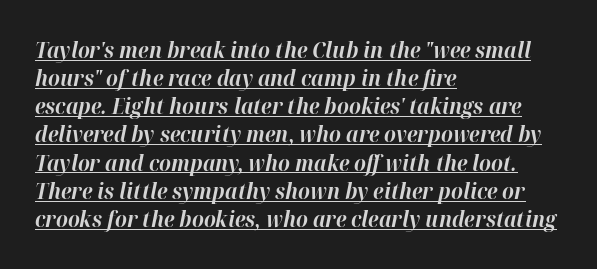
Q: Is the text bold? A: Yes.
Q: Is the text italic (slanted)? A: Yes, it leans right by about 12 degrees.
Q: Is the text underlined? A: Yes.
Q: How is the paragraph aligned? A: Left-aligned.
Q: Is the spacing between letters normal or unusually wide? A: Normal.
Q: Is the spacing between lines tight, normal or loose? A: Normal.
